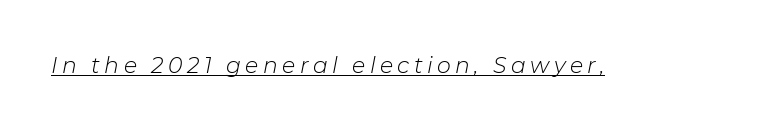
When letters slant like this, we call the style italic. Underlining? Definitely there. Stroke thickness stays within the range of a standard reading face or lighter. Observe the wide spacing: letters keep a clear distance from each other.
